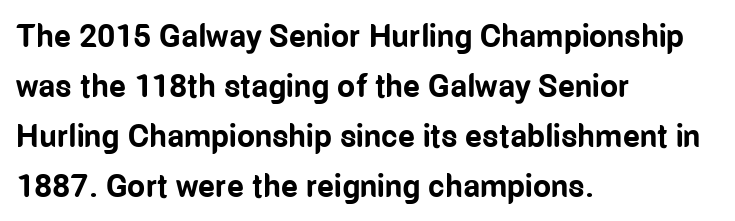
The image shows 32 px bold, condensed sans-serif type, upright; set left-aligned, normal line spacing (1.56x), normal letter spacing, not underlined; low stroke contrast and a medium x-height.
